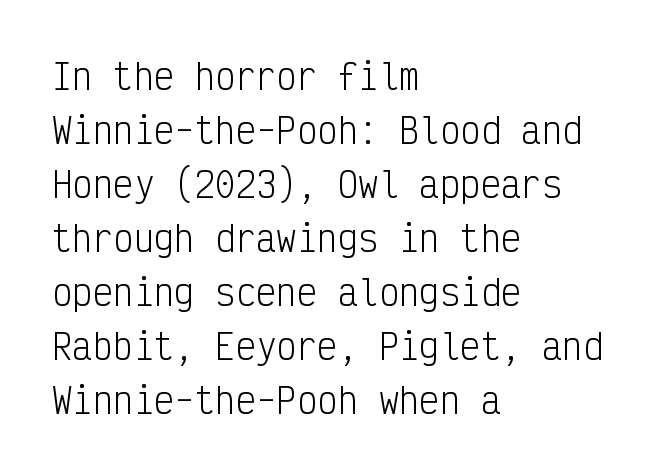
The typography opts for an upright posture over an oblique one. Which margin do the lines hug? The left one — the right edge is uneven. Check the space under the baseline: it is left empty. Each letter, wide or thin by design, is forced into the same width here. The type family on display is of the sans-serif kind. The font sits on the lighter half of the weight spectrum, regular included.
